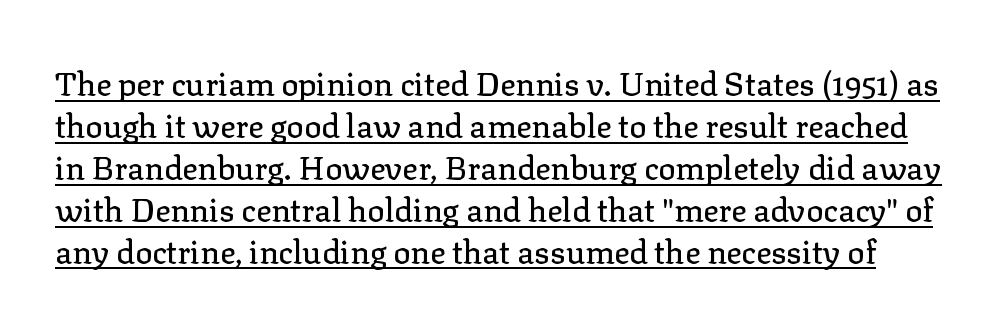
The image shows 32 px serif type, upright; set normal line spacing (1.31x), normal letter spacing, underlined; low stroke contrast and a medium x-height.
